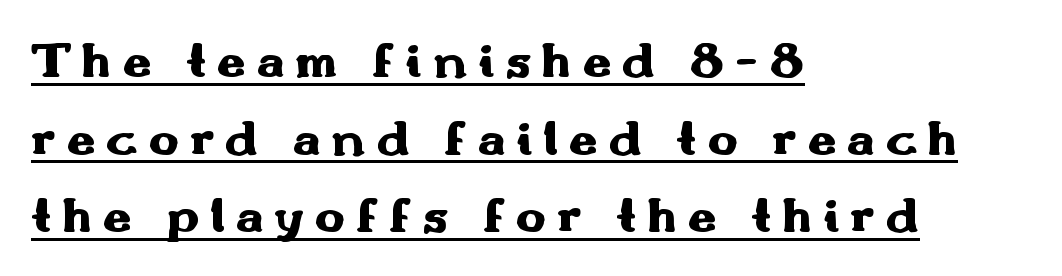
The image shows 51 px heavy, wide sans-serif type, upright; set left-aligned, normal line spacing (1.52x), unusually wide letter spacing (+0.21 em), underlined; medium stroke contrast and a small x-height.
